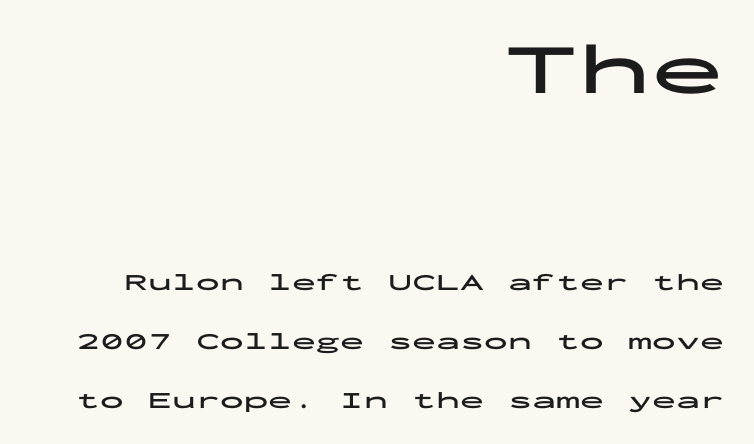
{"serif": "no", "italic": "no", "bold": "yes", "weight": "bold", "width": "wide", "stroke_contrast": "low", "x_height": "medium", "monospaced": "yes", "underline": "no", "align": "right", "line_spacing": "loose", "line_spacing_ratio": 2.47, "letter_spacing": "normal", "letter_spacing_em": 0.0, "larger_block": "first", "size_ratio": 3.04, "glyph_px": 73}
